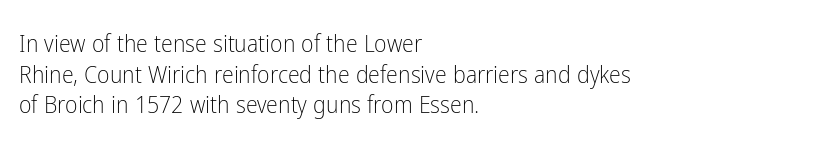
Is the type heavy? It reads as light-to-regular instead. Leftover space on each line is placed entirely after the last word. Characters follow at the spacing the type designer built in. The passage shown stacks its lines at a standard gap.
